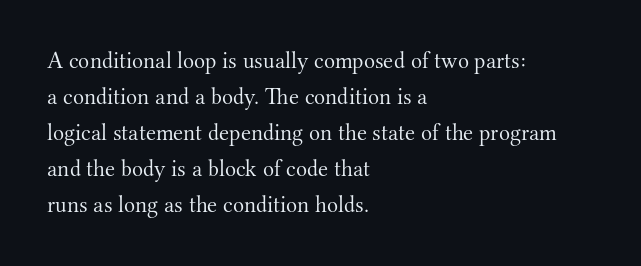
Nothing unusual about the tracking: characters are spaced as the font intends. The typesetter chose a ragged-right arrangement here. Vertical strokes here are truly vertical. In terms of leading, this rendering sits right in the middle.
